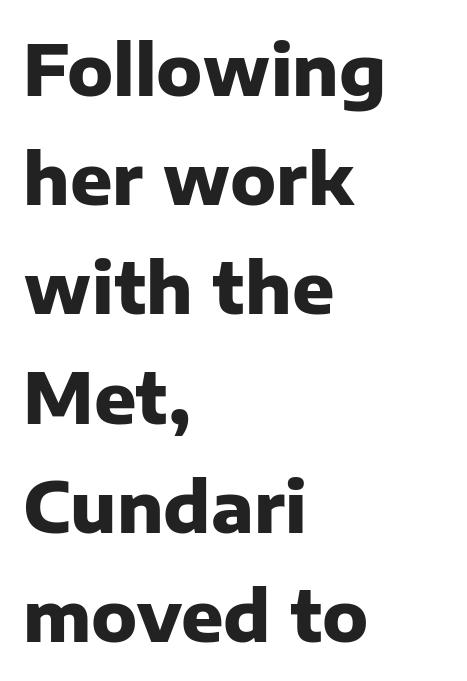
Q: Is the text bold? A: Yes.
Q: Is the text italic (slanted)? A: No, it is upright.
Q: Is the typeface a serif or a sans-serif typeface? A: Sans-serif.
Q: Is the text underlined? A: No.
Q: How is the paragraph aligned? A: Left-aligned.
Q: Is the spacing between letters normal or unusually wide? A: Normal.
Q: Is the spacing between lines tight, normal or loose? A: Normal.
Q: Width (condensed, normal, or wide)? A: Normal.
Q: Stroke contrast? A: Low.
Q: x-height? A: Medium.
Q: Monospaced? A: No.
